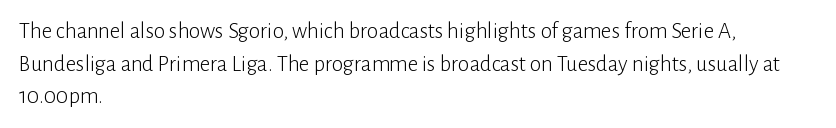
Q: Is the text bold? A: No.
Q: Is the text italic (slanted)? A: No, it is upright.
Q: Is the text underlined? A: No.
Q: How is the paragraph aligned? A: Left-aligned.
Q: Is the spacing between letters normal or unusually wide? A: Normal.
Q: Is the spacing between lines tight, normal or loose? A: Normal.
